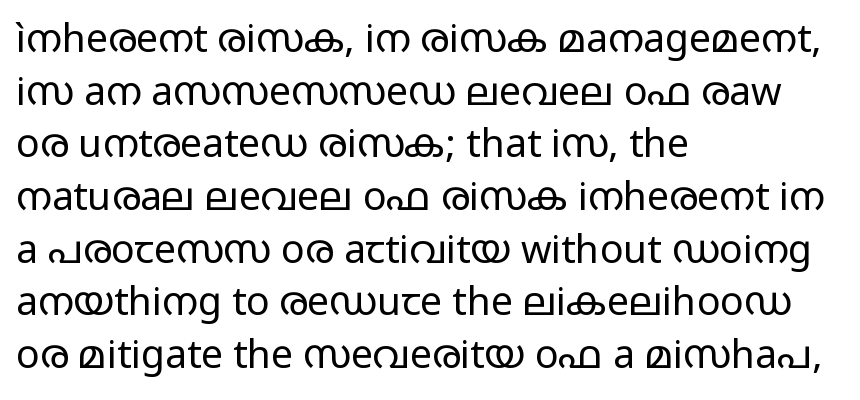
{"serif": "no", "italic": "no", "bold": "no", "weight": "regular", "width": "wide", "stroke_contrast": "low", "x_height": "medium", "monospaced": "no", "underline": "no", "align": "left", "line_spacing": "normal", "line_spacing_ratio": 1.35, "letter_spacing": "normal", "letter_spacing_em": 0.0, "glyph_px": 39}
